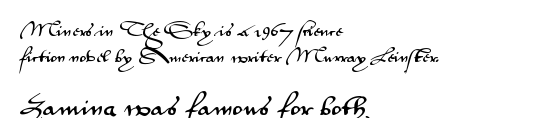
Larger block? The one below; the one above is distinctly smaller. Does extra space separate the letters? No, they use regular spacing. Which margin do the lines hug? The left one — the right edge is uneven. Letters rest on an invisible, unmarked baseline.
